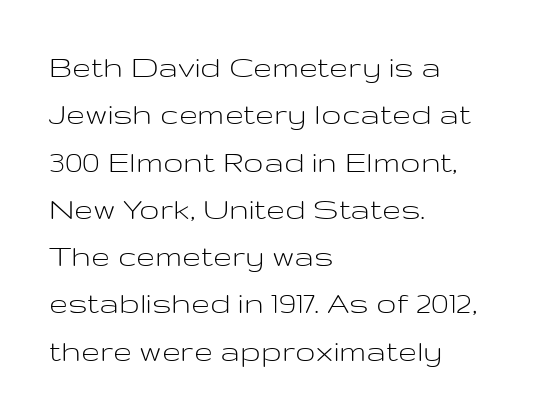
Q: Is the text bold? A: No.
Q: Is the text italic (slanted)? A: No, it is upright.
Q: Is the typeface a serif or a sans-serif typeface? A: Sans-serif.
Q: Is the text underlined? A: No.
Q: How is the paragraph aligned? A: Left-aligned.
Q: Is the spacing between letters normal or unusually wide? A: Normal.
Q: Is the spacing between lines tight, normal or loose? A: Normal.
Q: Width (condensed, normal, or wide)? A: Wide.
Q: Stroke contrast? A: Low.
Q: x-height? A: Medium.
Q: Monospaced? A: No.
